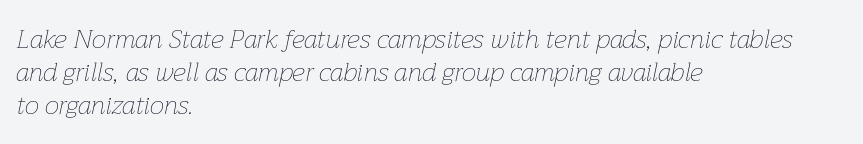
The image shows 26 px text type, italic (leaning right); set left-aligned, normal line spacing (1.26x), normal letter spacing, not underlined.
